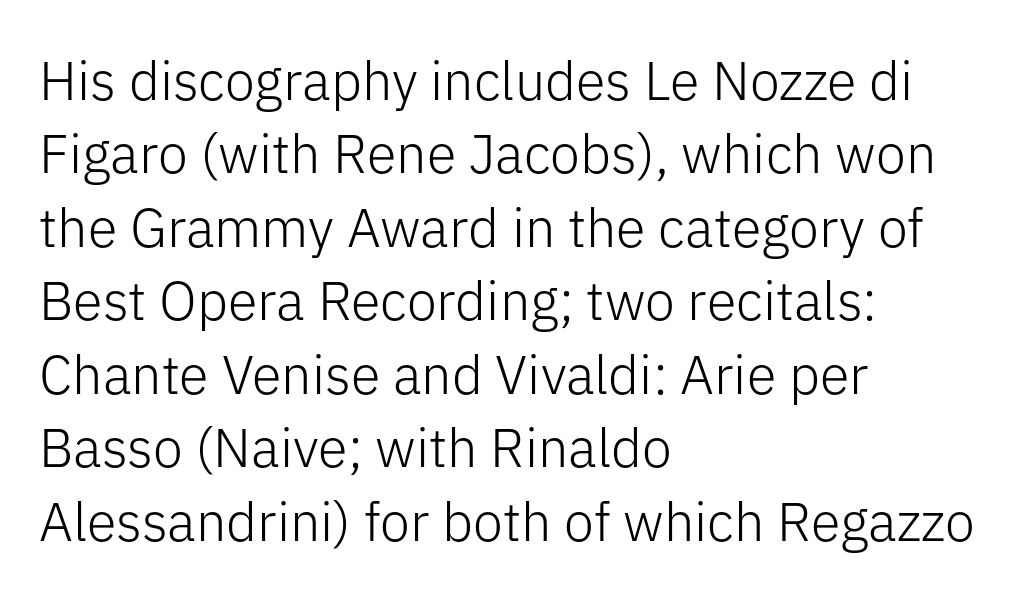
{"serif": "no", "italic": "no", "bold": "no", "weight": "light", "width": "normal", "stroke_contrast": "low", "x_height": "medium", "monospaced": "no", "underline": "no", "align": "left", "line_spacing": "normal", "line_spacing_ratio": 1.36, "letter_spacing": "normal", "letter_spacing_em": 0.0, "glyph_px": 54}
